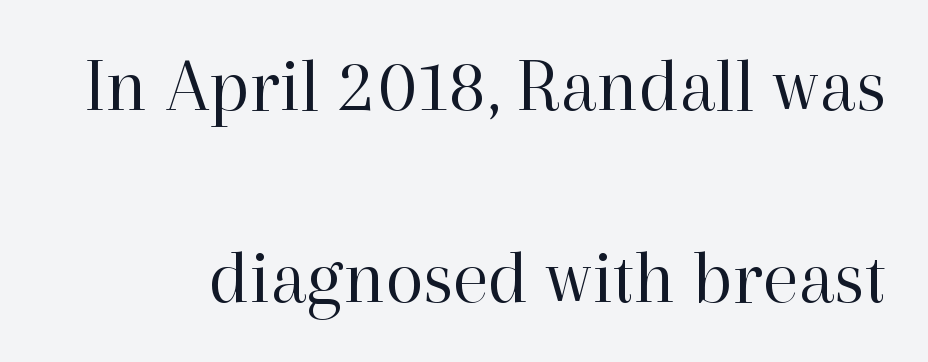
The image shows 78 px regular-weight serif type, upright; set loose line spacing (2.46x), normal letter spacing, not underlined; high stroke contrast and a medium x-height.
